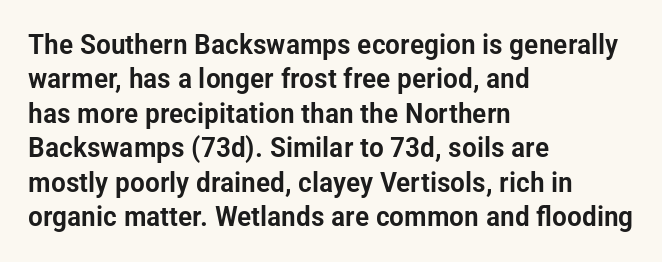
The image shows 28 px condensed sans-serif type, upright; set left-aligned, line spacing 1.23x, normal letter spacing, not underlined; low stroke contrast and a medium x-height.
